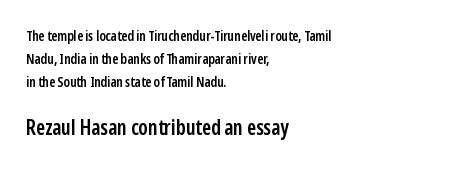
Only glyphs here, with clear space below each row. Students, note that the glyphs here touch the page at normal intervals. Line spacing here is normal. Weight check: semibold — heavier than regular, not quite bold. The axis of the letterforms is exactly vertical. Casual observation: everything's shoved over to the left.
